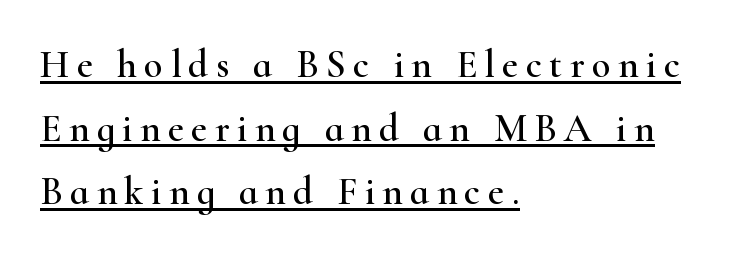
The image shows 39 px wide serif type, upright; set left-aligned, normal line spacing (1.63x), underlined; high stroke contrast and a small x-height.
